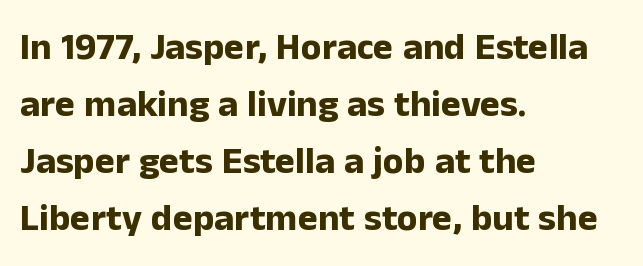
This sample is left-justified, so line endings fall wherever the words run out. Heft: maximum for text — a bold. The rendering uses natural spacing where letterforms have individual widths. Tracking here is standard; glyphs follow each other at the usual distance.
